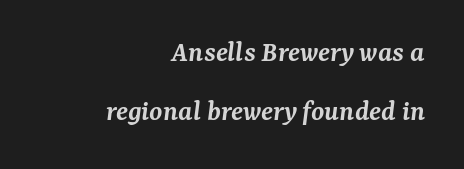
{"serif": "yes", "italic": "yes", "lean": "right", "slant_degrees": 7, "bold": "semi", "weight": "semibold", "width": "normal", "stroke_contrast": "medium", "x_height": "medium", "monospaced": "no", "underline": "no", "align": "right", "line_spacing": "loose", "line_spacing_ratio": 1.98, "letter_spacing": "normal", "letter_spacing_em": 0.0, "glyph_px": 30}
